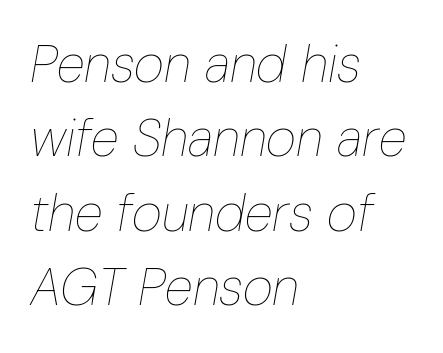
Unbolded letterforms with no extra heft. The face used here is rendered with its standard letterfit. Underline: absent. If you drew a line through each stem, it would be angled. The text block is weighted toward the left margin, trailing off unevenly rightward. Does the leading feel generous? No, just average.
